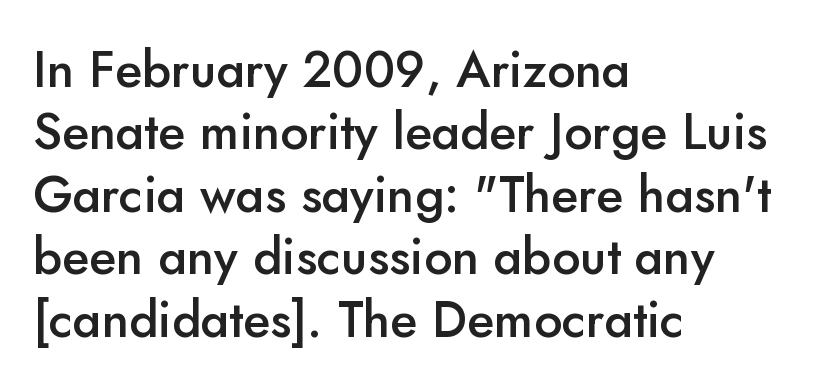
The image shows 50 px semibold sans-serif type, upright; set left-aligned, normal line spacing (1.25x), normal letter spacing, not underlined; low stroke contrast and a small x-height.
